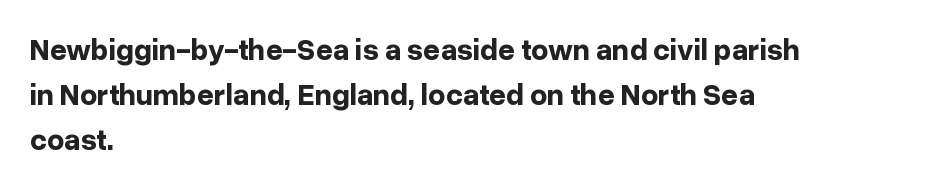
{"serif": "no", "italic": "no", "bold": "yes", "weight": "bold", "width": "normal", "stroke_contrast": "low", "x_height": "medium", "monospaced": "no", "underline": "no", "align": "left", "line_spacing": "normal", "line_spacing_ratio": 1.5, "letter_spacing": "normal", "letter_spacing_em": 0.0, "glyph_px": 30}
